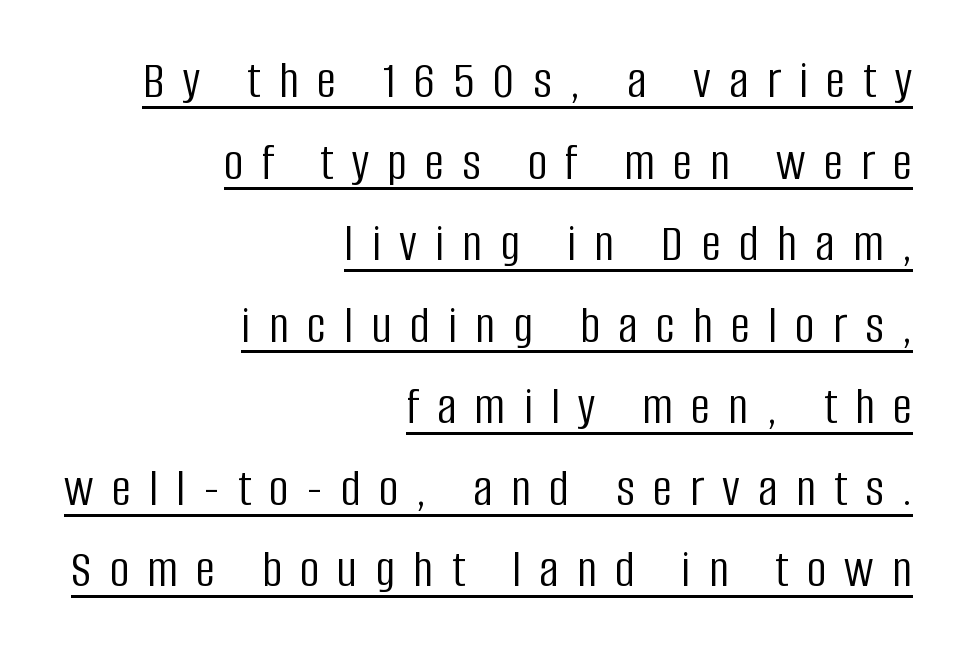
Q: Is the text bold? A: No.
Q: Is the text italic (slanted)? A: No, it is upright.
Q: Is the typeface a serif or a sans-serif typeface? A: Sans-serif.
Q: Is the text underlined? A: Yes.
Q: How is the paragraph aligned? A: Right-aligned.
Q: Is the spacing between letters normal or unusually wide? A: Unusually wide.
Q: Is the spacing between lines tight, normal or loose? A: Normal.
Q: Width (condensed, normal, or wide)? A: Condensed.
Q: Stroke contrast? A: Low.
Q: x-height? A: Large.
Q: Monospaced? A: No.
